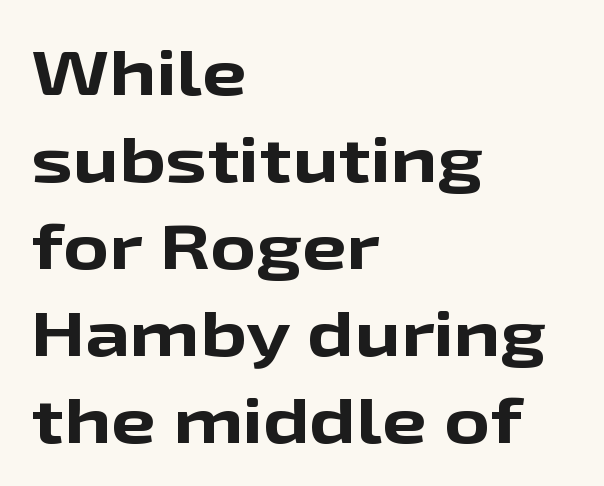
Every row of glyphs begins at an identical x-position on the left. Upright lettering throughout. The typeface chosen for these lines omits serifs. Do the characters align in a grid? No, the font is proportional.
